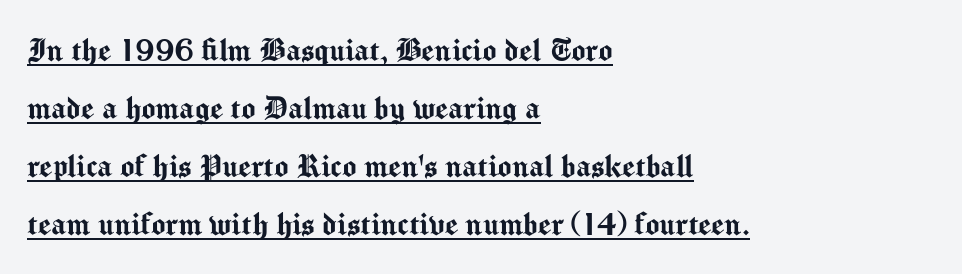
Q: Is the text italic (slanted)? A: No, it is upright.
Q: Is the typeface a serif or a sans-serif typeface? A: Sans-serif.
Q: Is the text underlined? A: Yes.
Q: How is the paragraph aligned? A: Left-aligned.
Q: Is the spacing between letters normal or unusually wide? A: Normal.
Q: Is the spacing between lines tight, normal or loose? A: Normal.
Q: Width (condensed, normal, or wide)? A: Normal.
Q: Stroke contrast? A: Medium.
Q: x-height? A: Medium.
Q: Monospaced? A: No.
